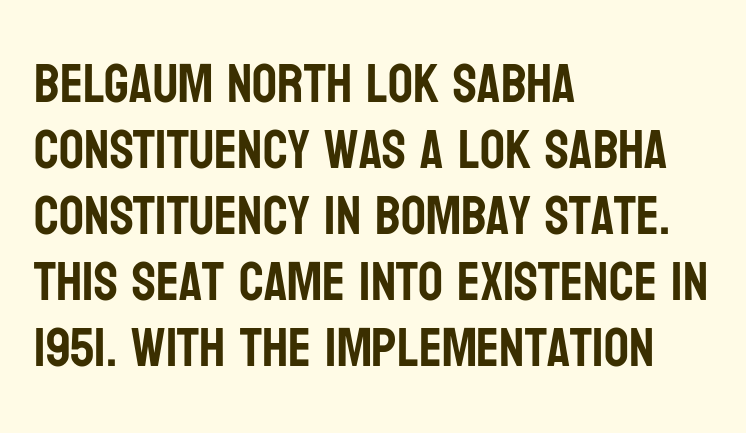
This sample has the flowing, uneven cadence of proportional lettering. Glyph-to-glyph distance matches everyday printed text. This rendering uses left alignment, leaving the right contour irregular. The font's upright variant was chosen for this text.
